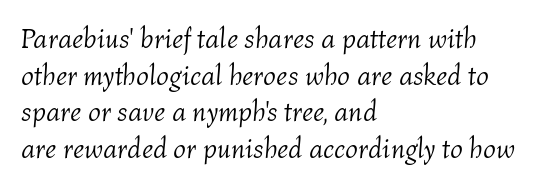
The lines sit at an ordinary, default distance from one another. The passage shown leans; its letterforms are oblique. Has an underline been added? It has not. One-word summary of the alignment: left.
